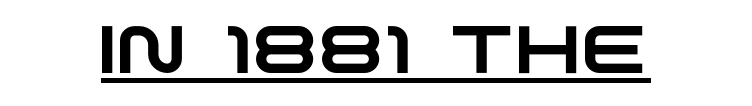
Q: Is the typeface a serif or a sans-serif typeface? A: Sans-serif.
Q: Is the text underlined? A: Yes.
Q: Is the spacing between letters normal or unusually wide? A: Normal.
Q: Width (condensed, normal, or wide)? A: Wide.
Q: Stroke contrast? A: Low.
Q: x-height? A: Large.
Q: Monospaced? A: No.
